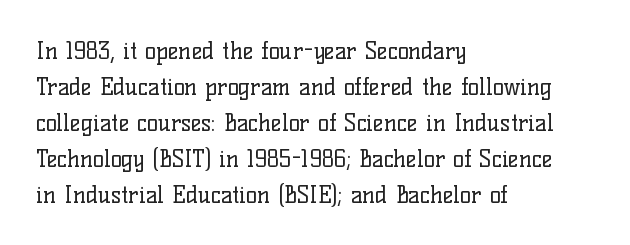
{"italic": "no", "bold": "no", "underline": "no", "align": "left", "line_spacing": "normal", "line_spacing_ratio": 1.56, "letter_spacing": "normal", "letter_spacing_em": 0.0, "glyph_px": 23}
